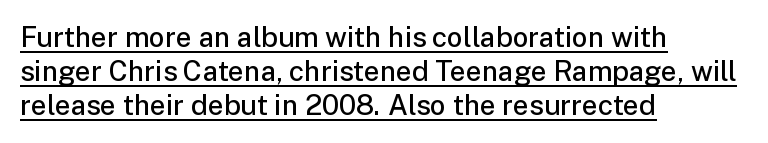
Q: Is the text bold? A: Semi-bold.
Q: Is the text italic (slanted)? A: No, it is upright.
Q: Is the typeface a serif or a sans-serif typeface? A: Sans-serif.
Q: Is the text underlined? A: Yes.
Q: How is the paragraph aligned? A: Left-aligned.
Q: Is the spacing between letters normal or unusually wide? A: Normal.
Q: Width (condensed, normal, or wide)? A: Normal.
Q: Stroke contrast? A: Low.
Q: x-height? A: Medium.
Q: Monospaced? A: No.
